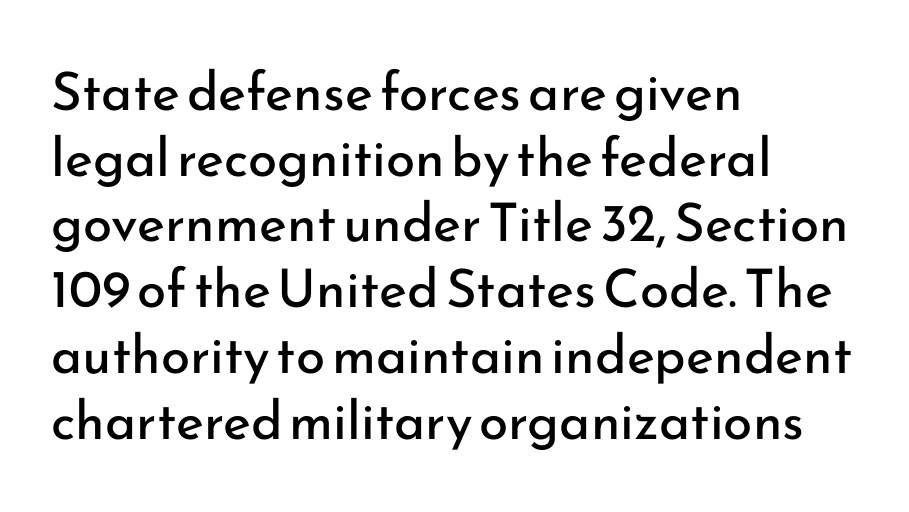
Q: Is the text bold? A: No.
Q: Is the text italic (slanted)? A: No, it is upright.
Q: Is the typeface a serif or a sans-serif typeface? A: Sans-serif.
Q: Is the text underlined? A: No.
Q: How is the paragraph aligned? A: Left-aligned.
Q: Is the spacing between letters normal or unusually wide? A: Normal.
Q: Width (condensed, normal, or wide)? A: Normal.
Q: Stroke contrast? A: Low.
Q: x-height? A: Small.
Q: Monospaced? A: No.
